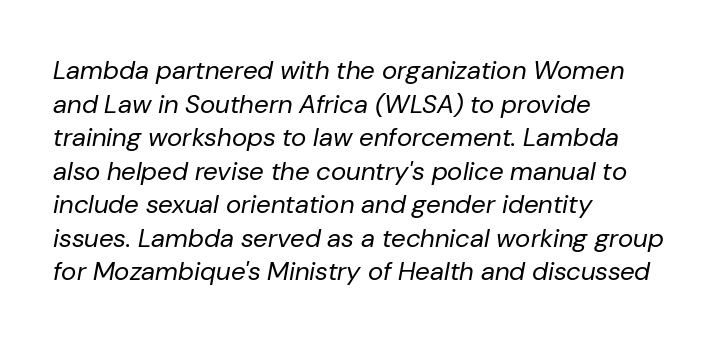
Compared with ordinary roman type, these characters are visibly tilted. Stem width sits at or under what a default text font uses. This rendering uses left alignment, leaving the right contour irregular. The type is set solid horizontally, with unmodified tracking. Horizontal bands of white between lines are of average thickness. Check under the words: just untouched page.
